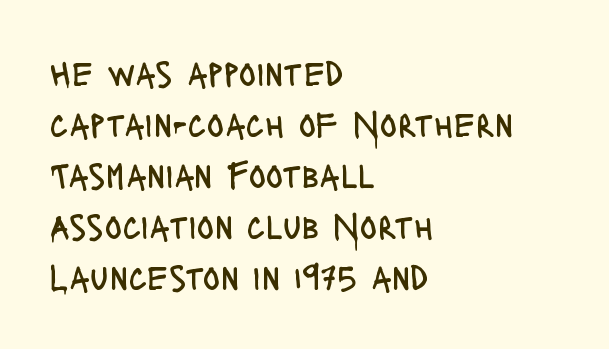
The image shows 36 px regular-weight, condensed sans-serif type, upright; set left-aligned, normal line spacing (1.42x), normal letter spacing, not underlined; low stroke contrast and a large x-height.
